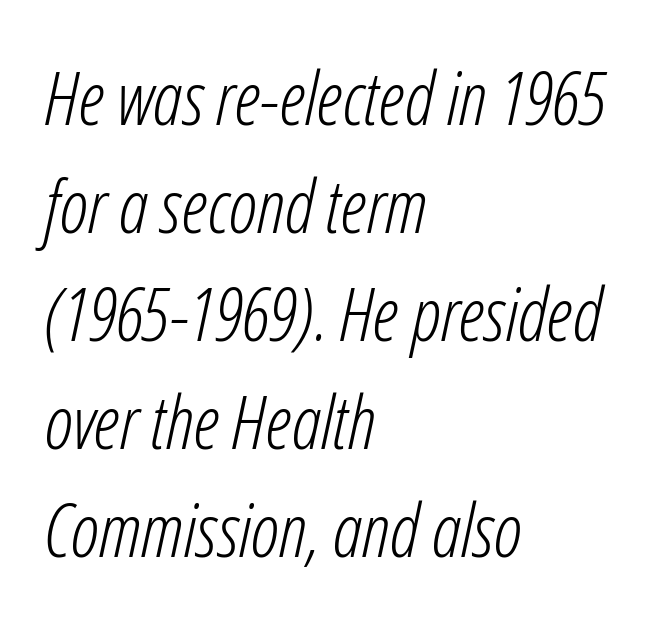
The image shows 74 px light, condensed type, italic (leaning right); set left-aligned, normal line spacing (1.46x), normal letter spacing, not underlined; low stroke contrast and a medium x-height.
